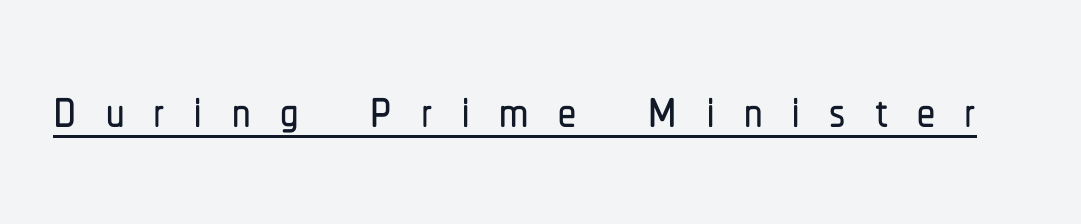
The image shows 72 px condensed sans-serif type, upright; set unusually wide letter spacing (+0.41 em), underlined; low stroke contrast and a medium x-height.
